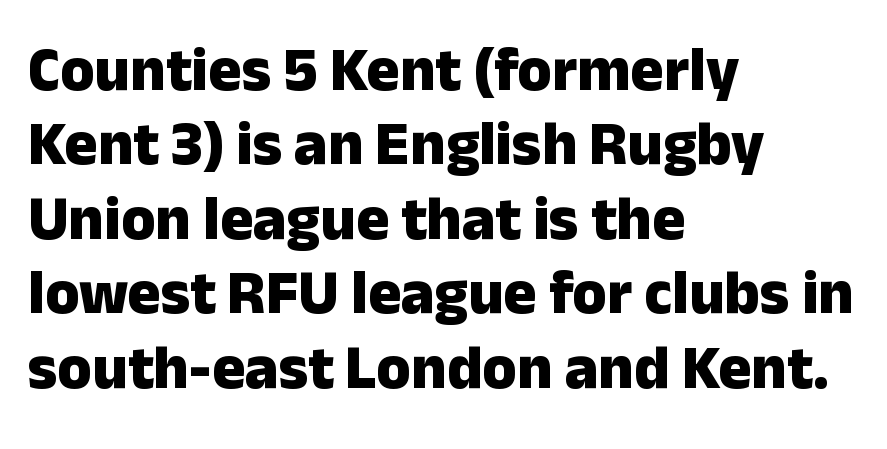
Q: Is the text bold? A: Yes.
Q: Is the text italic (slanted)? A: No, it is upright.
Q: Is the typeface a serif or a sans-serif typeface? A: Sans-serif.
Q: Is the text underlined? A: No.
Q: How is the paragraph aligned? A: Left-aligned.
Q: Is the spacing between letters normal or unusually wide? A: Normal.
Q: Width (condensed, normal, or wide)? A: Normal.
Q: Stroke contrast? A: Low.
Q: x-height? A: Medium.
Q: Monospaced? A: No.
